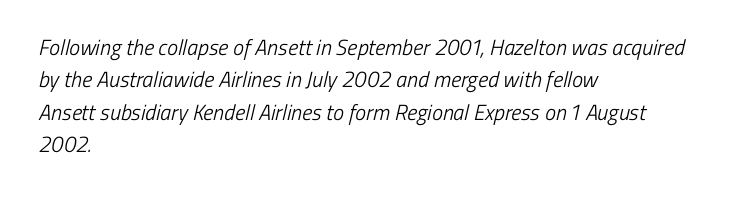
Stems and bowls with no extra thickness — not bold. The block of text has a typical density, with ordinary space between rows. Rule under the text: the space is simply empty. The tracking reads as untouched default to a designer's eye. A classic flush-left, rag-right setting is used for this passage.
